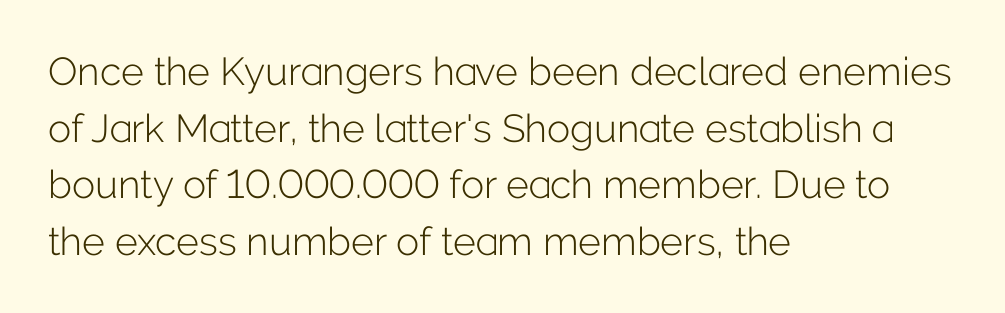
Each line starts at the same left margin while the right side varies. On a weight scale, this lands at 450 or below. A bare baseline throughout the passage. The space between consecutive lines is moderate. The line texture is even and compact thanks to regular tracking. Here the designer chose a conventional face with non-uniform glyph widths.
